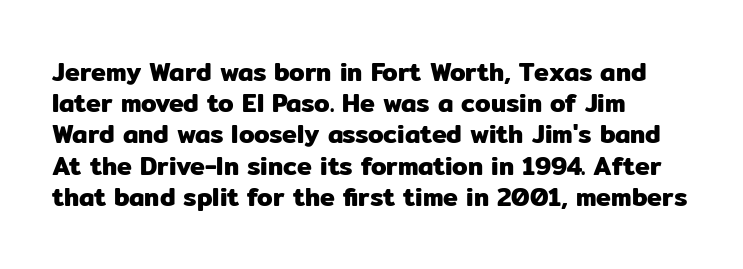
{"italic": "no", "underline": "no", "align": "left", "line_spacing": "normal", "line_spacing_ratio": 1.25, "letter_spacing": "normal", "letter_spacing_em": 0.0, "glyph_px": 25}
